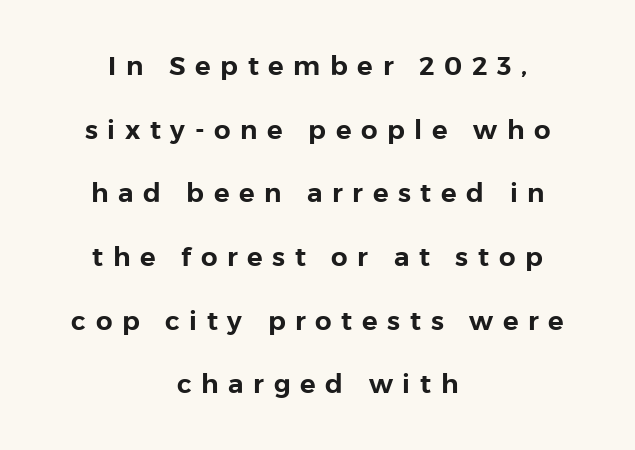
Whoever set this chose breathing room over compactness in the vertical rhythm. The baseline area is clear. In terms of posture, this sample is upright. Spacing between characters has been opened up far beyond the box default.
